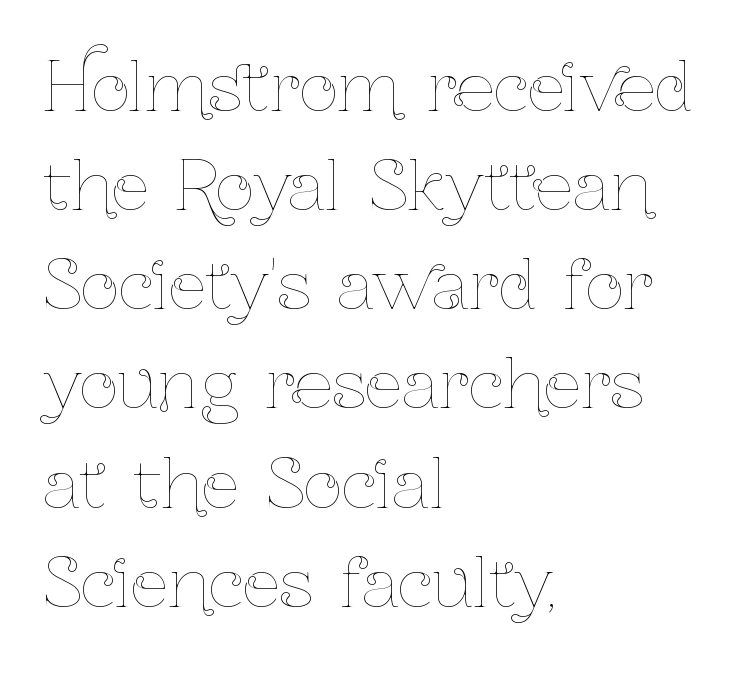
The image shows 67 px thin, condensed type, upright; set left-aligned, normal line spacing (1.48x), normal letter spacing, not underlined; low stroke contrast and a medium x-height.
